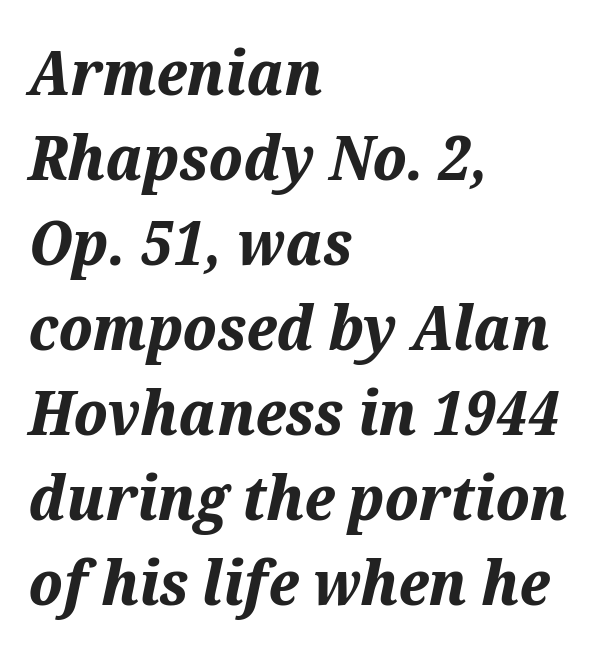
The image shows 62 px bold type, italic (leaning right); set left-aligned, normal line spacing (1.37x), normal letter spacing, not underlined; medium stroke contrast and a medium x-height.
